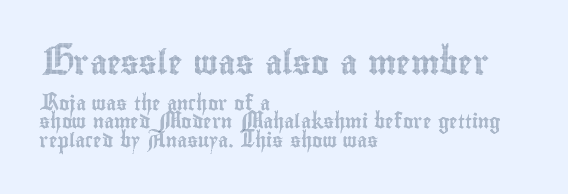
Scale decreases going downward across the two blocks. Whoever set this chose a conventional vertical rhythm. Do the letters lean? They stand straight. Nothing unusual about the tracking: characters are spaced as the font intends. Anything drawn beneath the words? Only blank space.
